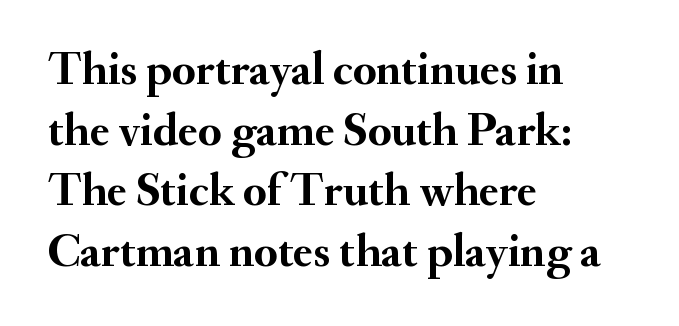
Q: Is the text bold? A: Yes.
Q: Is the text italic (slanted)? A: No, it is upright.
Q: Is the typeface a serif or a sans-serif typeface? A: Serif.
Q: Is the text underlined? A: No.
Q: How is the paragraph aligned? A: Left-aligned.
Q: Is the spacing between letters normal or unusually wide? A: Normal.
Q: Is the spacing between lines tight, normal or loose? A: Normal.
Q: Width (condensed, normal, or wide)? A: Normal.
Q: Stroke contrast? A: Medium.
Q: x-height? A: Small.
Q: Monospaced? A: No.
